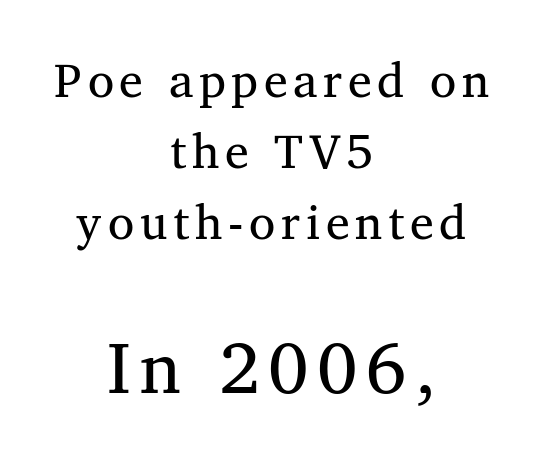
The image shows 72 px serif type; set centered, normal line spacing (1.48x), not underlined; the second (bottom) block is 1.5x larger; medium stroke contrast and a medium x-height.
